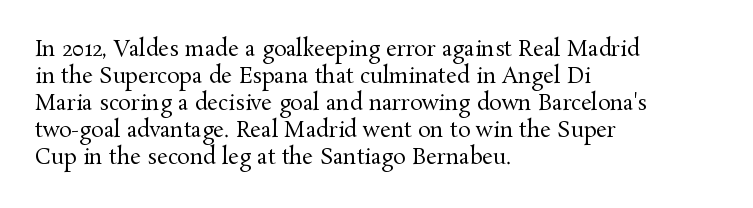
Q: Is the text bold? A: No.
Q: Is the text italic (slanted)? A: No, it is upright.
Q: Is the text underlined? A: No.
Q: How is the paragraph aligned? A: Left-aligned.
Q: Is the spacing between letters normal or unusually wide? A: Normal.
Q: Is the spacing between lines tight, normal or loose? A: Normal.
